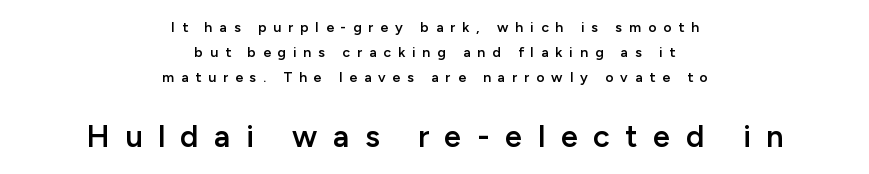
Q: Is the text bold? A: Semi-bold.
Q: Is the text italic (slanted)? A: No, it is upright.
Q: Is the typeface a serif or a sans-serif typeface? A: Sans-serif.
Q: Is the text underlined? A: No.
Q: How is the paragraph aligned? A: Centered.
Q: Is the spacing between letters normal or unusually wide? A: Unusually wide.
Q: Which block of text is set in a larger size, the first (top) or the second (bottom)? A: The second (bottom) one.
Q: Width (condensed, normal, or wide)? A: Normal.
Q: Stroke contrast? A: Low.
Q: x-height? A: Medium.
Q: Monospaced? A: No.
